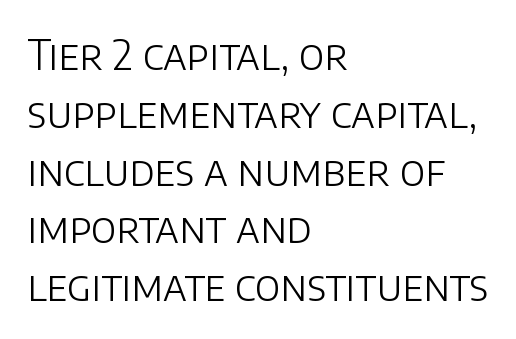
These lines keep a tight, regular rhythm from letter to letter. Each letter keeps its own natural width here, so spacing adapts to shape. The rendering anchors every line to the left-hand side. Baseline-to-baseline distance is the conventional proportion of letter height. Posture: upright roman. Examine the stroke ends and you'll find no serifs.
